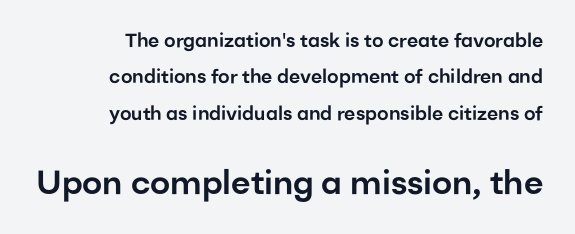
The image shows 33 px sans-serif type, upright; set right-aligned, loose line spacing (1.92x), normal letter spacing, not underlined; the second (bottom) block is 1.74x larger; low stroke contrast and a medium x-height.
